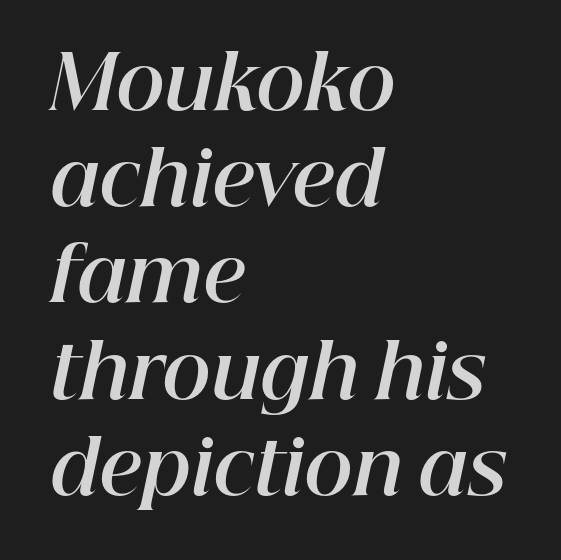
{"italic": "yes", "lean": "right", "slant_degrees": 12, "bold": "yes", "weight": "bold", "width": "normal", "stroke_contrast": "high", "x_height": "medium", "monospaced": "no", "underline": "no", "align": "left", "line_spacing": "normal", "line_spacing_ratio": 1.3, "letter_spacing": "normal", "letter_spacing_em": 0.0, "glyph_px": 74}
